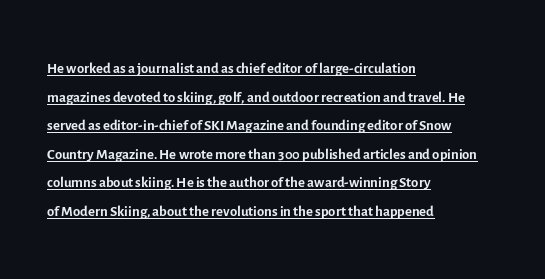
{"italic": "no", "bold": "no", "underline": "yes", "align": "left", "line_spacing": "normal", "line_spacing_ratio": 1.36, "letter_spacing": "normal", "letter_spacing_em": 0.0, "glyph_px": 21}
